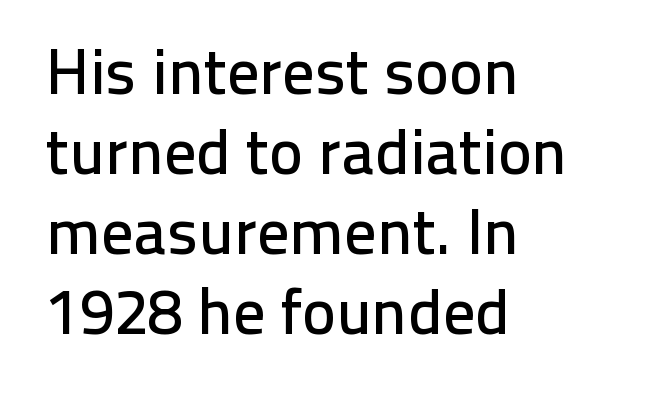
{"serif": "no", "italic": "no", "width": "normal", "stroke_contrast": "low", "x_height": "medium", "monospaced": "no", "underline": "no", "align": "left", "line_spacing": "normal", "line_spacing_ratio": 1.25, "letter_spacing": "normal", "letter_spacing_em": 0.0, "glyph_px": 64}
